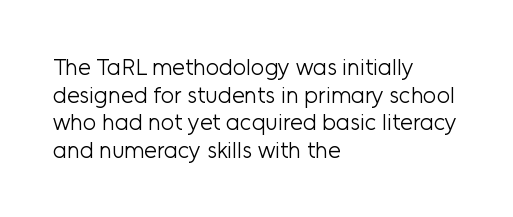
Q: Is the text bold? A: No.
Q: Is the text italic (slanted)? A: No, it is upright.
Q: Is the text underlined? A: No.
Q: How is the paragraph aligned? A: Left-aligned.
Q: Is the spacing between letters normal or unusually wide? A: Normal.
